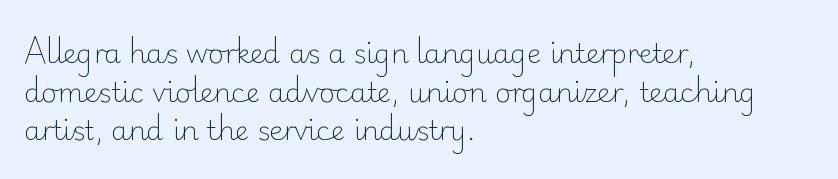
Q: Is the text bold? A: No.
Q: Is the text italic (slanted)? A: No, it is upright.
Q: Is the text underlined? A: No.
Q: How is the paragraph aligned? A: Left-aligned.
Q: Is the spacing between letters normal or unusually wide? A: Normal.
Q: Is the spacing between lines tight, normal or loose? A: Normal.
